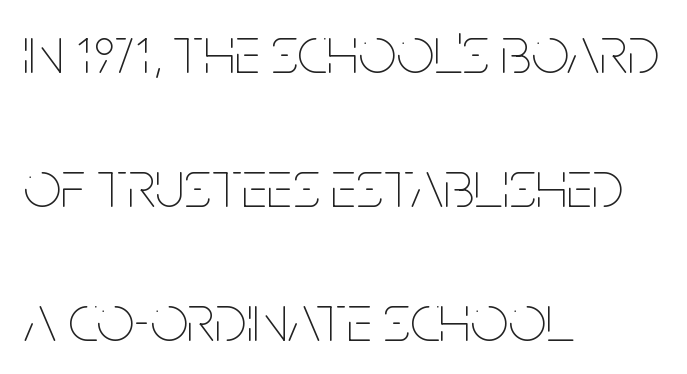
The image shows 67 px thin, condensed type, upright; set left-aligned, loose line spacing (2.0x), normal letter spacing, not underlined; low stroke contrast and a large x-height.
